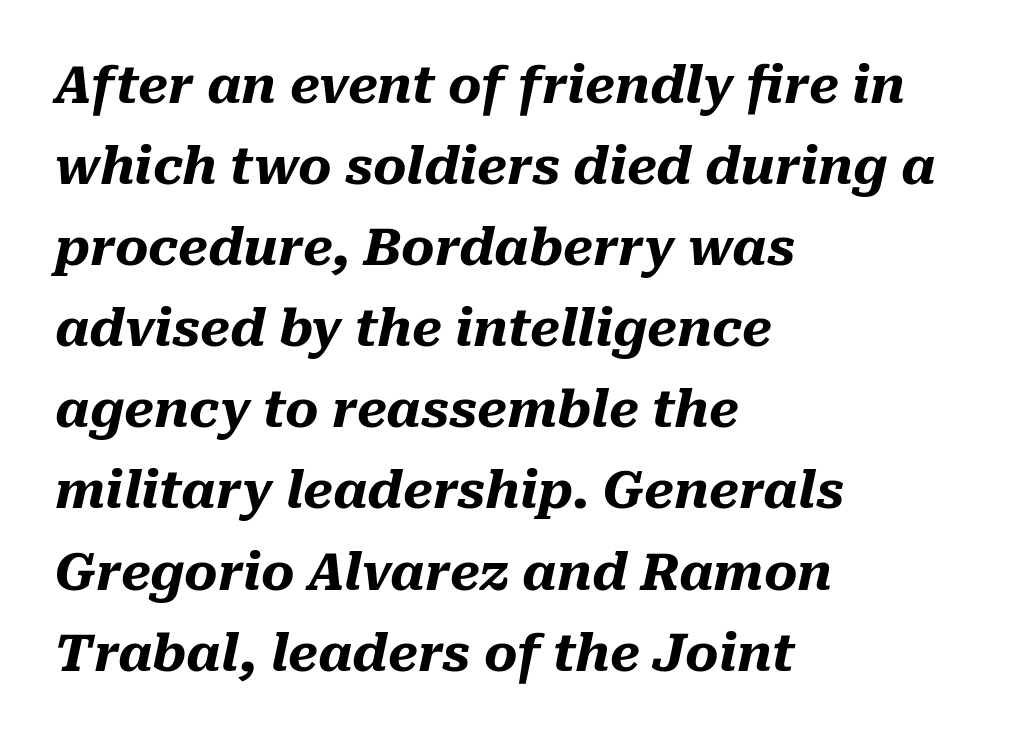
Visually the block forms a straight wall on the left and a jagged coastline on the right. Does the lettering tilt? It does — this is italic. Plenty of ink on the page — the face is bold. The tracking reads as untouched default to a designer's eye. Rule under the text: the space is simply empty.
